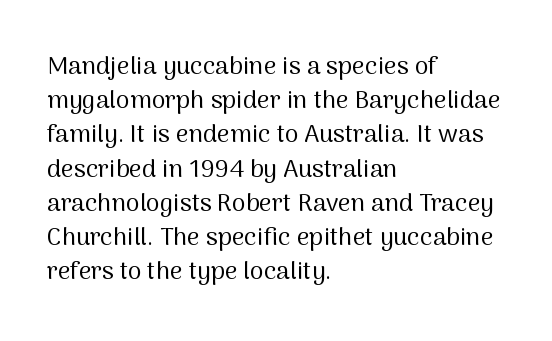
The area under the type is left untouched. A roman cut, with each character standing at attention. Observe the ordinary spacing: letters are neighbours, not strangers. Notice how the passage keeps a crisp vertical edge on the left only.
